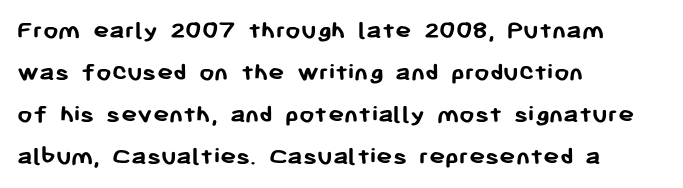
{"italic": "no", "bold": "yes", "underline": "no", "align": "left", "line_spacing": "normal", "line_spacing_ratio": 1.55, "letter_spacing": "normal", "letter_spacing_em": 0.0, "glyph_px": 27}
